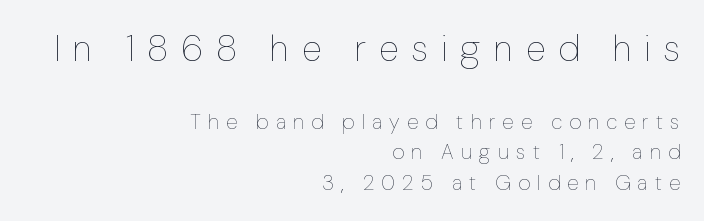
{"italic": "no", "bold": "no", "weight": "thin", "width": "normal", "stroke_contrast": "low", "x_height": "medium", "monospaced": "no", "underline": "no", "align": "right", "line_spacing": "normal", "line_spacing_ratio": 1.46, "letter_spacing": "wide", "letter_spacing_em": 0.34, "larger_block": "first", "size_ratio": 1.76, "glyph_px": 37}
